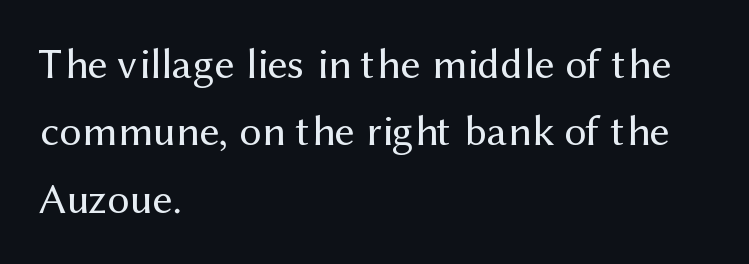
{"serif": "no", "italic": "no", "bold": "no", "weight": "regular", "width": "normal", "stroke_contrast": "medium", "x_height": "medium", "monospaced": "no", "underline": "no", "align": "left", "line_spacing": "normal", "line_spacing_ratio": 1.53, "letter_spacing": "normal", "letter_spacing_em": 0.0, "glyph_px": 44}
